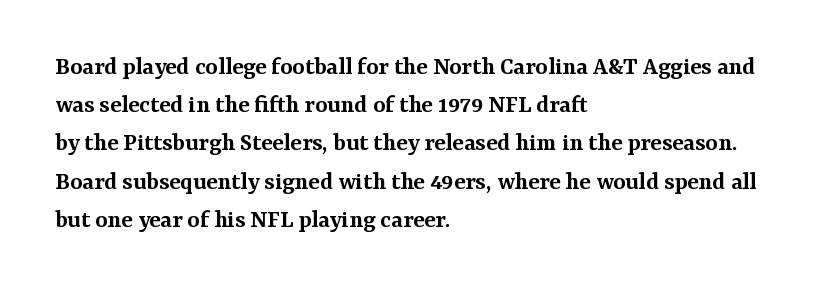
{"italic": "no", "bold": "semi", "underline": "no", "align": "left", "line_spacing": "normal", "line_spacing_ratio": 1.47, "letter_spacing": "normal", "letter_spacing_em": 0.0, "glyph_px": 26}
